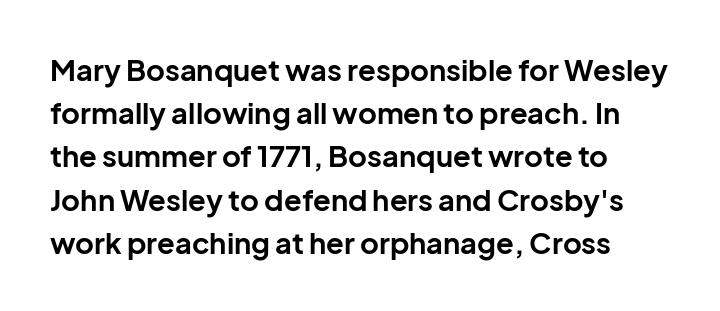
The image shows 29 px bold sans-serif type, upright; set normal line spacing (1.49x), normal letter spacing, not underlined; low stroke contrast and a medium x-height.
